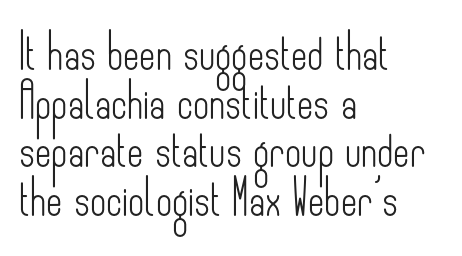
{"serif": "no", "italic": "no", "bold": "no", "weight": "light", "width": "condensed", "stroke_contrast": "low", "x_height": "small", "monospaced": "no", "underline": "no", "align": "left", "line_spacing": "normal", "line_spacing_ratio": 1.39, "letter_spacing": "normal", "letter_spacing_em": 0.0, "glyph_px": 35}
